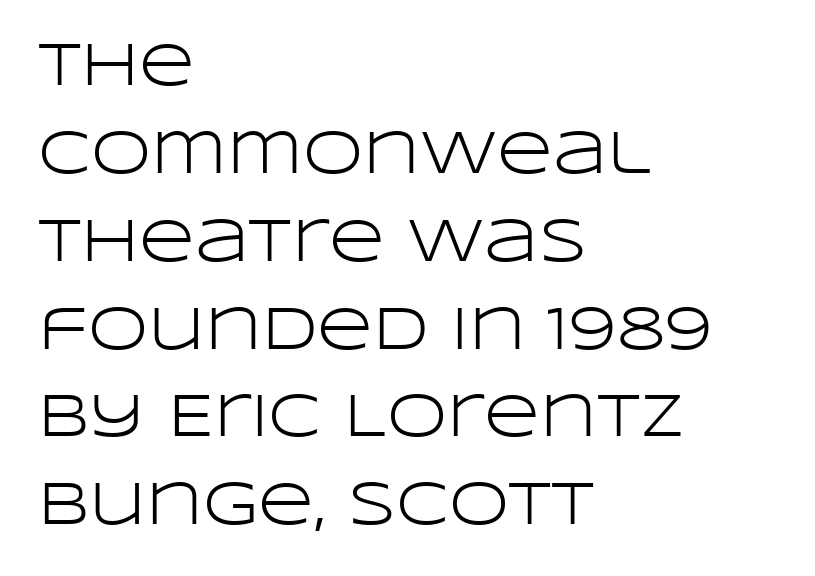
Q: Is the text bold? A: No.
Q: Is the text italic (slanted)? A: No, it is upright.
Q: Is the typeface a serif or a sans-serif typeface? A: Sans-serif.
Q: Is the text underlined? A: No.
Q: How is the paragraph aligned? A: Left-aligned.
Q: Is the spacing between letters normal or unusually wide? A: Normal.
Q: Is the spacing between lines tight, normal or loose? A: Normal.
Q: Width (condensed, normal, or wide)? A: Wide.
Q: Stroke contrast? A: Low.
Q: x-height? A: Large.
Q: Monospaced? A: No.
